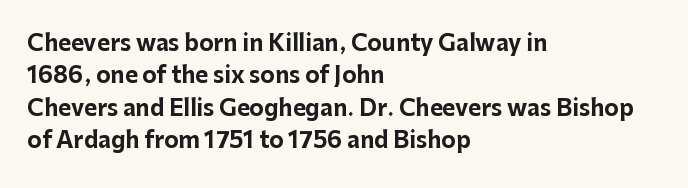
This block has exactly the height ordinary leading produces. A roman cut, with each character standing at attention. Typesetter's note: full bold, strokes at maximum text heaviness. The rendering anchors every line to the left-hand side.
